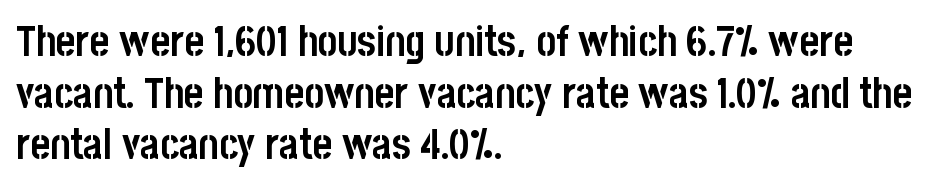
The passage shown has conventional tracking throughout. Bold? Absolutely — the strokes are thick and heavy. Font category for this specimen: sans-serif. Each line starts at the same left margin while the right side varies. Here the designer chose a conventional face with non-uniform glyph widths.
